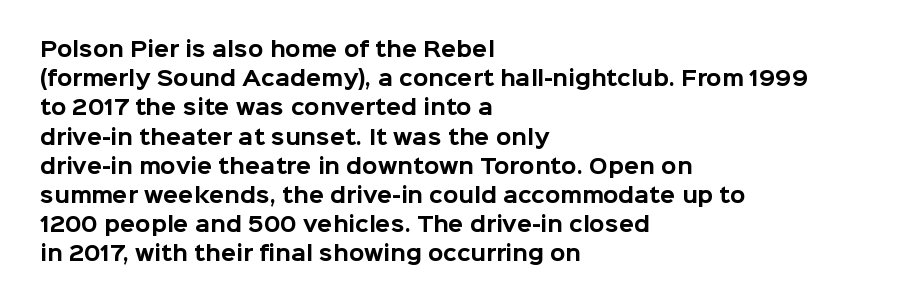
{"italic": "no", "bold": "yes", "underline": "no", "align": "left", "line_spacing": "normal", "line_spacing_ratio": 1.46, "letter_spacing": "normal", "letter_spacing_em": 0.0, "glyph_px": 20}
